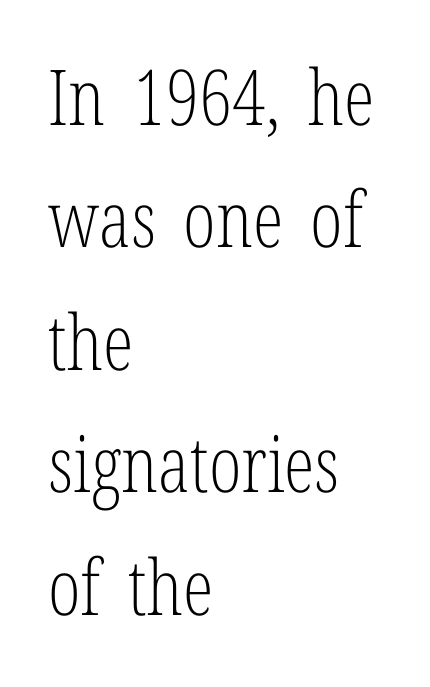
Q: Is the text bold? A: No.
Q: Is the text italic (slanted)? A: No, it is upright.
Q: Is the typeface a serif or a sans-serif typeface? A: Serif.
Q: Is the text underlined? A: No.
Q: How is the paragraph aligned? A: Left-aligned.
Q: Is the spacing between letters normal or unusually wide? A: Normal.
Q: Is the spacing between lines tight, normal or loose? A: Normal.
Q: Width (condensed, normal, or wide)? A: Condensed.
Q: Stroke contrast? A: Low.
Q: x-height? A: Medium.
Q: Monospaced? A: No.
